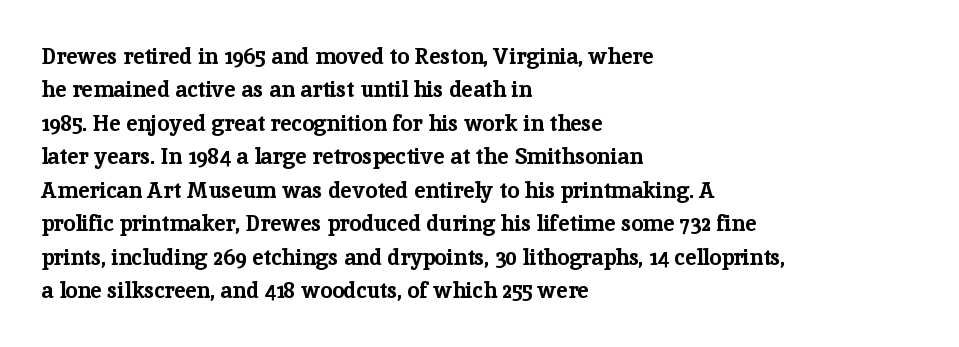
The image shows 22 px bold type, upright; set left-aligned, normal line spacing (1.52x), normal letter spacing, not underlined.
